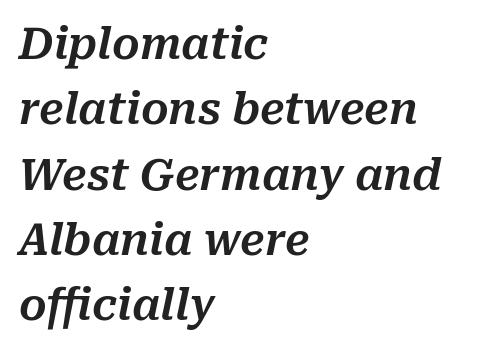
Q: Is the text italic (slanted)? A: Yes, it leans right by about 10 degrees.
Q: Is the text underlined? A: No.
Q: How is the paragraph aligned? A: Left-aligned.
Q: Is the spacing between letters normal or unusually wide? A: Normal.
Q: Is the spacing between lines tight, normal or loose? A: Normal.
Q: Width (condensed, normal, or wide)? A: Normal.
Q: Stroke contrast? A: Medium.
Q: x-height? A: Medium.
Q: Monospaced? A: No.
